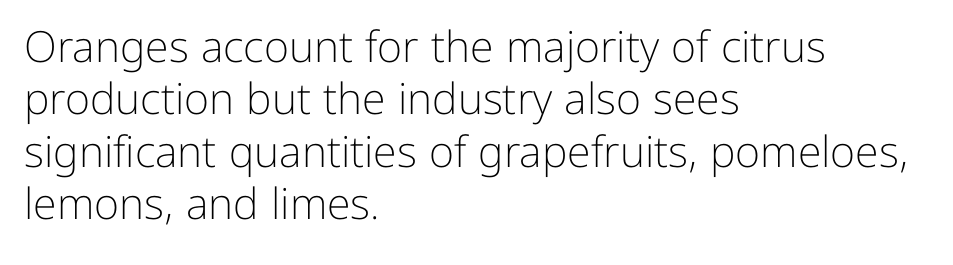
Is the type heavy? It reads as light-to-regular instead. Nothing sits at the stroke ends, so this counts as sans-serif. Default kerning and tracking; the words read as compact shapes. Every row of glyphs begins at an identical x-position on the left.
